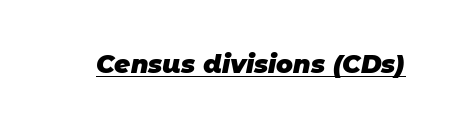
{"bold": "yes", "underline": "yes", "letter_spacing": "normal", "letter_spacing_em": 0.0, "glyph_px": 25}
